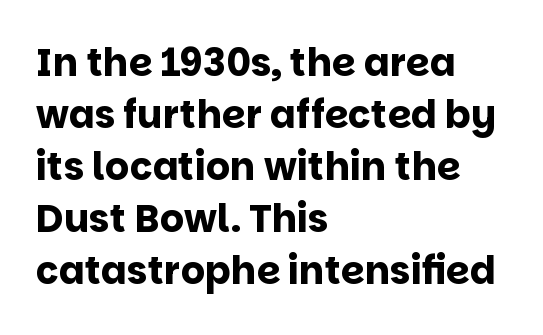
Q: Is the text bold? A: Yes.
Q: Is the text italic (slanted)? A: No, it is upright.
Q: Is the typeface a serif or a sans-serif typeface? A: Sans-serif.
Q: Is the text underlined? A: No.
Q: How is the paragraph aligned? A: Left-aligned.
Q: Is the spacing between letters normal or unusually wide? A: Normal.
Q: Is the spacing between lines tight, normal or loose? A: Normal.
Q: Width (condensed, normal, or wide)? A: Normal.
Q: Stroke contrast? A: Low.
Q: x-height? A: Large.
Q: Monospaced? A: No.
